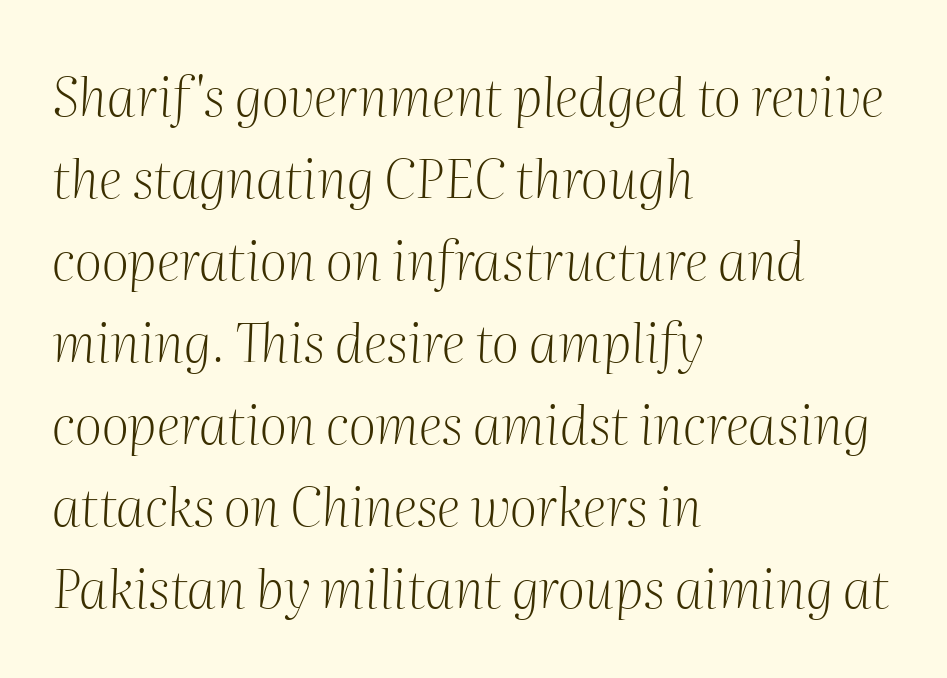
{"serif": "yes", "italic": "yes", "lean": "right", "slant_degrees": 2, "bold": "no", "weight": "light", "width": "normal", "stroke_contrast": "medium", "x_height": "medium", "monospaced": "no", "underline": "no", "align": "left", "line_spacing": "normal", "line_spacing_ratio": 1.52, "letter_spacing": "normal", "letter_spacing_em": 0.0, "glyph_px": 54}
